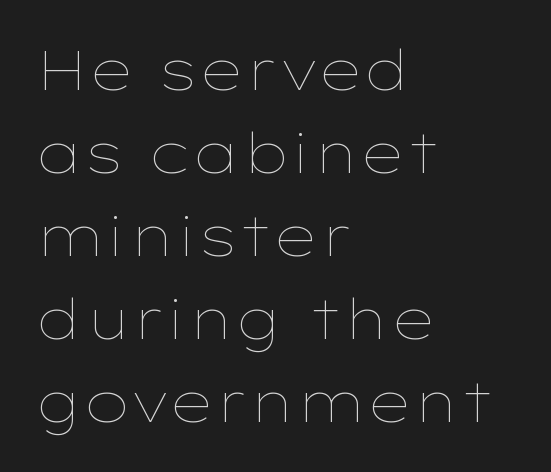
The image shows 55 px thin, wide type, upright; set left-aligned, normal line spacing (1.51x), normal letter spacing, not underlined; low stroke contrast and a medium x-height.
